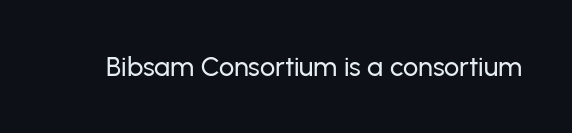
The image shows 27 px text type, upright; set normal letter spacing, not underlined.
